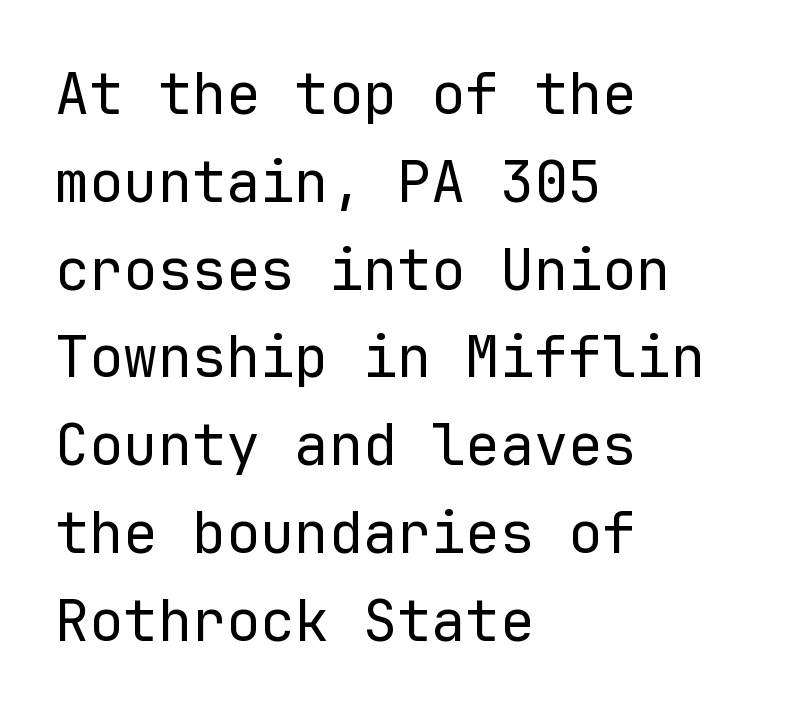
Q: Is the text bold? A: No.
Q: Is the text italic (slanted)? A: No, it is upright.
Q: Is the typeface a serif or a sans-serif typeface? A: Sans-serif.
Q: Is the text underlined? A: No.
Q: How is the paragraph aligned? A: Left-aligned.
Q: Is the spacing between letters normal or unusually wide? A: Normal.
Q: Is the spacing between lines tight, normal or loose? A: Normal.
Q: Width (condensed, normal, or wide)? A: Normal.
Q: Stroke contrast? A: Low.
Q: x-height? A: Medium.
Q: Monospaced? A: Yes.
